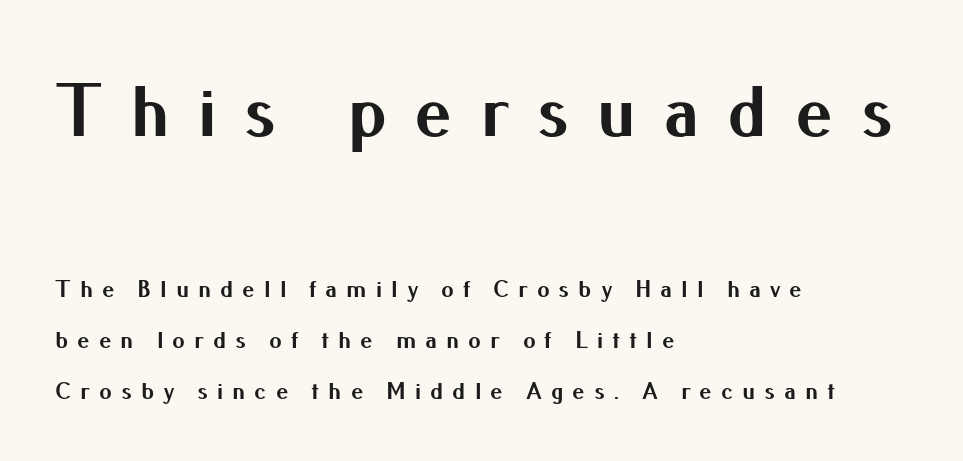
{"serif": "no", "italic": "no", "bold": "yes", "weight": "bold", "width": "normal", "stroke_contrast": "medium", "x_height": "small", "monospaced": "no", "underline": "no", "align": "left", "line_spacing": "loose", "line_spacing_ratio": 2.03, "letter_spacing": "wide", "letter_spacing_em": 0.36, "larger_block": "first", "size_ratio": 3.04, "glyph_px": 76}
